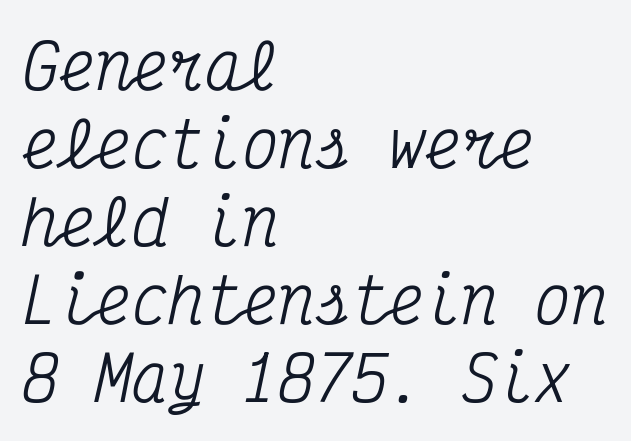
The image shows 61 px condensed serif type, italic (leaning right), monospaced; set left-aligned, normal line spacing (1.28x), normal letter spacing, not underlined; medium stroke contrast and a medium x-height.
